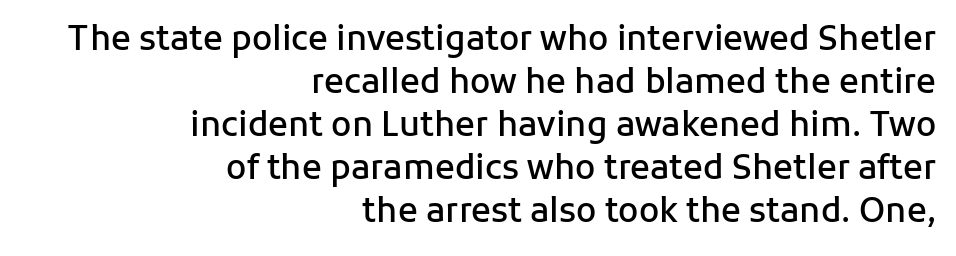
{"serif": "no", "italic": "no", "bold": "semi", "weight": "semibold", "width": "normal", "stroke_contrast": "low", "x_height": "medium", "monospaced": "no", "underline": "no", "align": "right", "line_spacing": "normal", "line_spacing_ratio": 1.3, "letter_spacing": "normal", "letter_spacing_em": 0.0, "glyph_px": 33}
